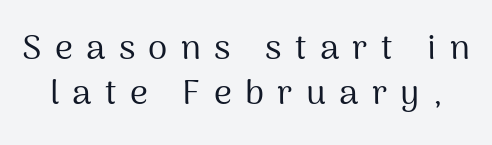
Q: Is the text bold? A: No.
Q: Is the text italic (slanted)? A: No, it is upright.
Q: Is the typeface a serif or a sans-serif typeface? A: Sans-serif.
Q: Is the text underlined? A: No.
Q: Is the spacing between letters normal or unusually wide? A: Unusually wide.
Q: Is the spacing between lines tight, normal or loose? A: Normal.
Q: Width (condensed, normal, or wide)? A: Normal.
Q: Stroke contrast? A: Medium.
Q: x-height? A: Medium.
Q: Monospaced? A: No.
